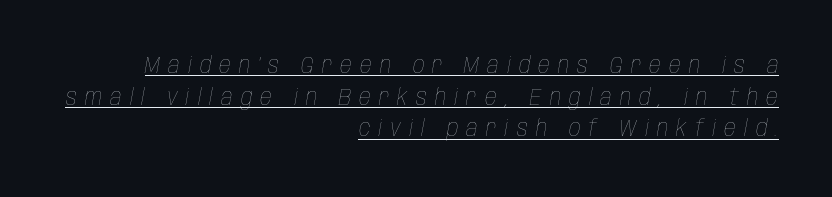
Q: Is the text bold? A: No.
Q: Is the text italic (slanted)? A: Yes, it leans right by about 10 degrees.
Q: Is the text underlined? A: Yes.
Q: How is the paragraph aligned? A: Right-aligned.
Q: Is the spacing between letters normal or unusually wide? A: Unusually wide.
Q: Is the spacing between lines tight, normal or loose? A: Normal.
